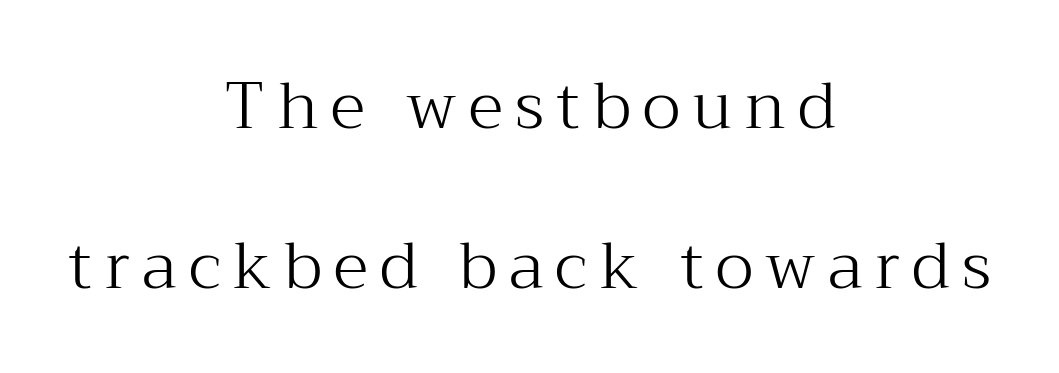
Proportional: the letters do not fall into vertical columns. Visually the block forms a symmetrical silhouette, jagged on both flanks. Quick note: interline space is abundant. This is not heavy type; no bold has been used.
